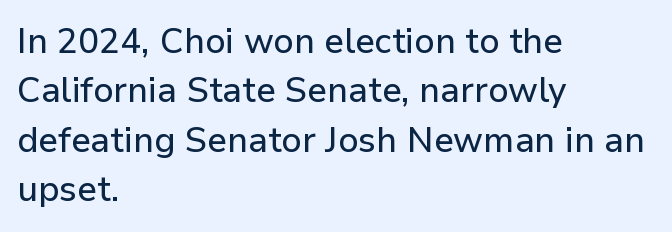
The image shows 35 px sans-serif type, upright; set left-aligned, normal line spacing (1.41x), normal letter spacing, not underlined; low stroke contrast and a medium x-height.
